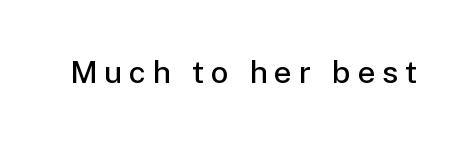
Posture: upright roman. You can tell from the bare stems that sans-serif type was used. The line texture is sparse and dotted thanks to wide tracking. The passage shown is typed in a proportional face where columns would drift.
